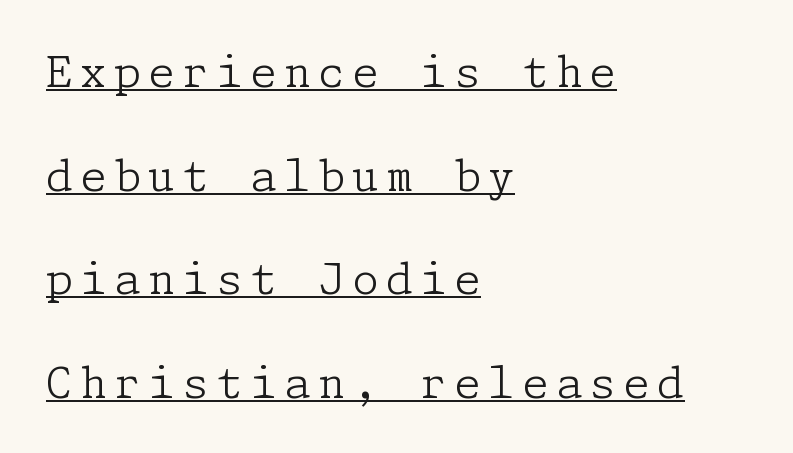
The image shows 43 px light serif type, upright; set left-aligned, loose line spacing (2.41x), underlined; low stroke contrast and a medium x-height.
